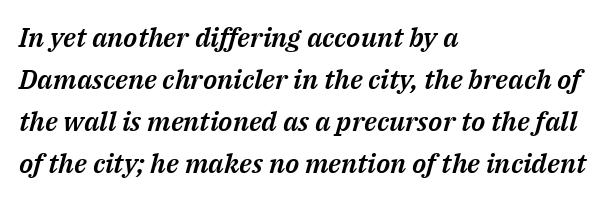
The image shows 27 px text type, italic (leaning right); set left-aligned, normal line spacing (1.55x), normal letter spacing, not underlined.
